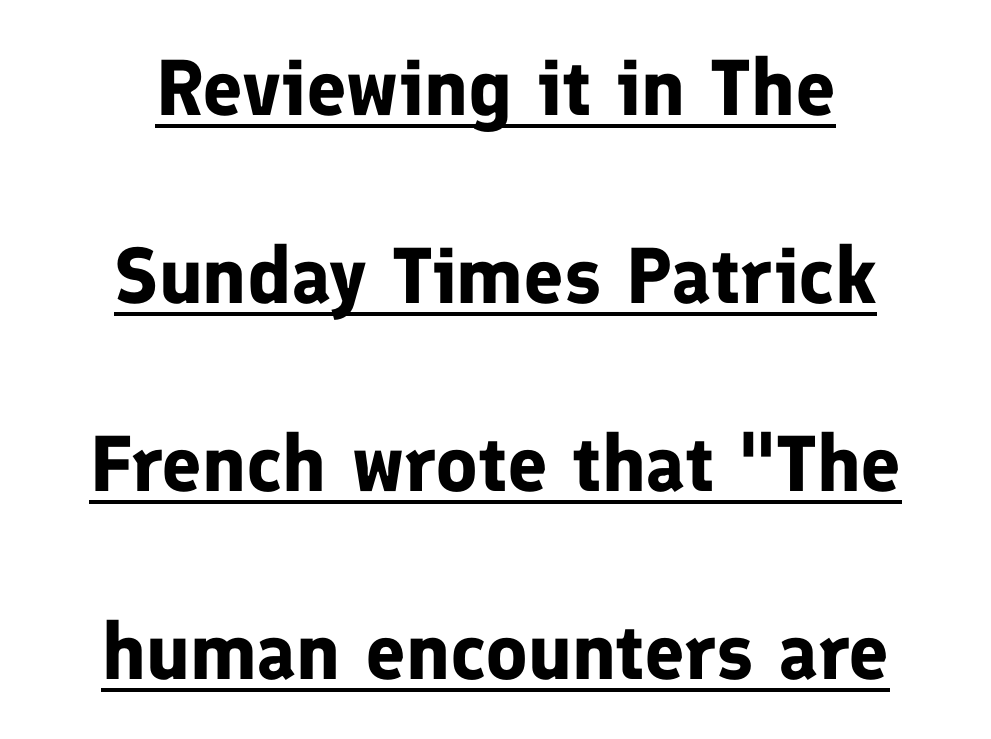
The image shows 79 px bold sans-serif type, upright; set centered, loose line spacing (2.38x), normal letter spacing, underlined; low stroke contrast and a medium x-height.
